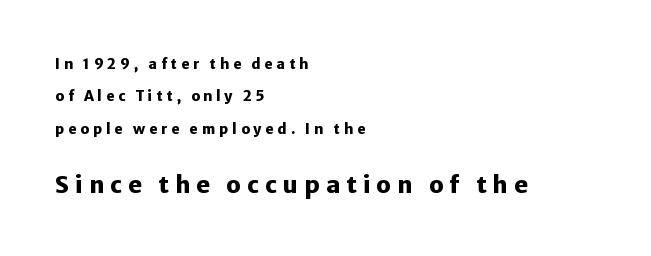
Compared with typical body copy, the letter spacing here is much looser. Descender tails drop into unmarked territory. Small over large — that's the arrangement of the two blocks here. Chunky letters — that's bold for sure. Short and long lines alike share a common starting point at left. Vertical strokes here are truly vertical.
